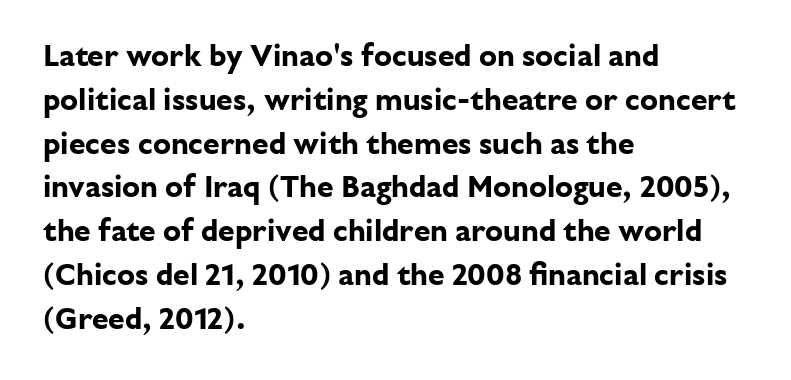
The image shows 30 px bold sans-serif type, upright; set left-aligned, normal line spacing (1.46x), normal letter spacing, not underlined; low stroke contrast and a medium x-height.
